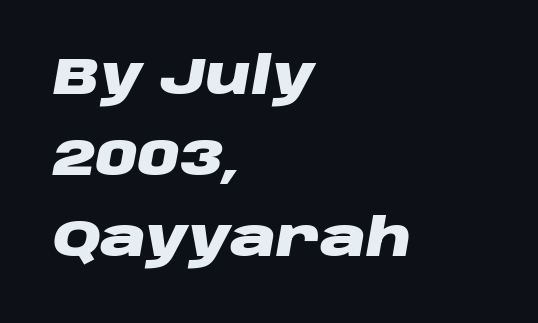
The image shows 51 px heavy, wide type, italic (leaning right); set left-aligned, normal line spacing (1.59x), normal letter spacing, not underlined; low stroke contrast and a large x-height.
